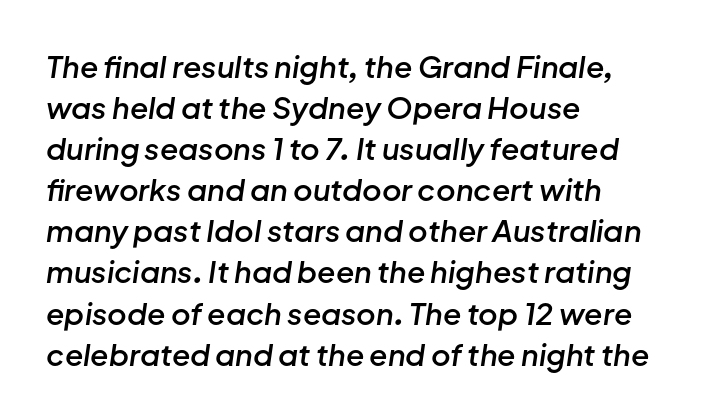
Q: Is the text bold? A: Semi-bold.
Q: Is the text italic (slanted)? A: Yes, it leans right by about 8 degrees.
Q: Is the text underlined? A: No.
Q: How is the paragraph aligned? A: Left-aligned.
Q: Is the spacing between letters normal or unusually wide? A: Normal.
Q: Is the spacing between lines tight, normal or loose? A: Normal.
Q: Width (condensed, normal, or wide)? A: Normal.
Q: Stroke contrast? A: Low.
Q: x-height? A: Medium.
Q: Monospaced? A: No.
